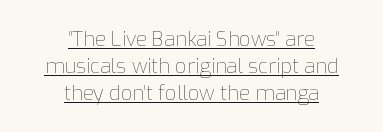
Q: Is the text bold? A: No.
Q: Is the text italic (slanted)? A: No, it is upright.
Q: Is the text underlined? A: Yes.
Q: How is the paragraph aligned? A: Centered.
Q: Is the spacing between letters normal or unusually wide? A: Normal.
Q: Is the spacing between lines tight, normal or loose? A: Normal.
